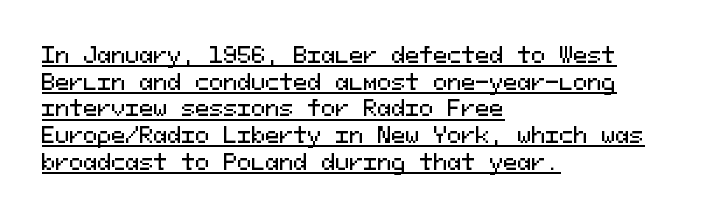
The image shows 21 px text type, upright; set left-aligned, normal line spacing (1.27x), normal letter spacing, underlined.
